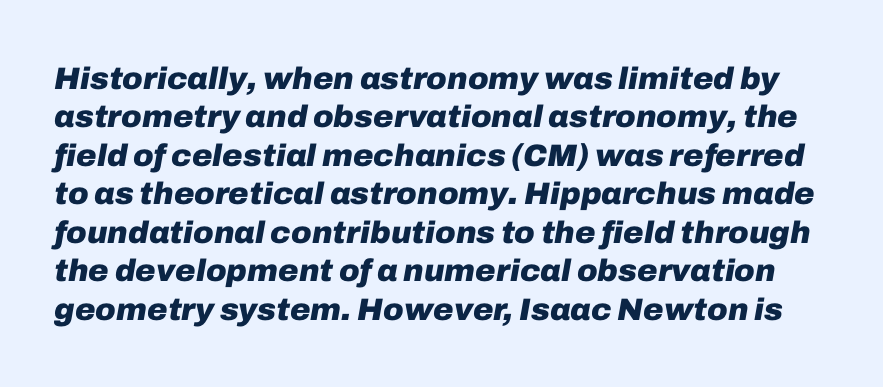
{"italic": "yes", "lean": "right", "slant_degrees": 10, "bold": "yes", "weight": "heavy", "width": "normal", "stroke_contrast": "low", "x_height": "medium", "monospaced": "no", "underline": "no", "line_spacing_ratio": 1.24, "letter_spacing": "normal", "letter_spacing_em": 0.0, "glyph_px": 31}
